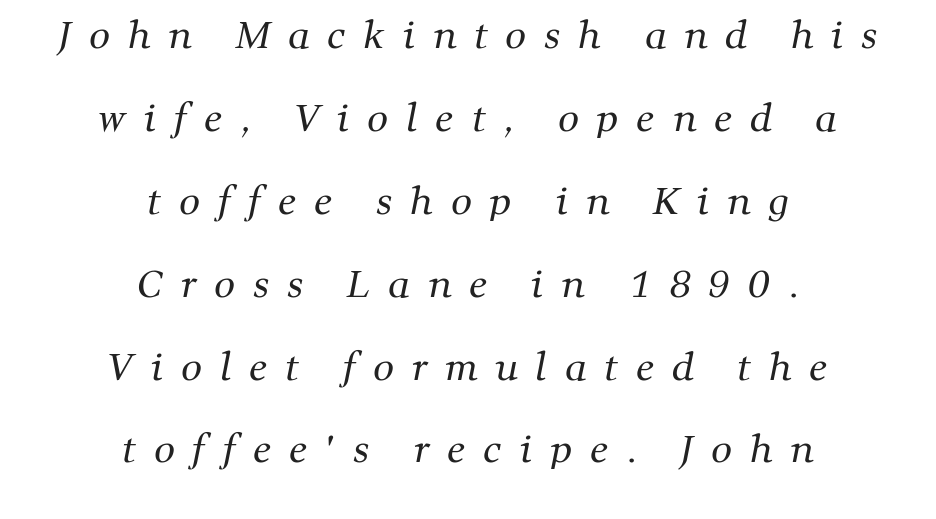
{"serif": "yes", "bold": "no", "weight": "regular", "width": "normal", "stroke_contrast": "medium", "x_height": "medium", "monospaced": "no", "underline": "no", "align": "center", "line_spacing": "loose", "line_spacing_ratio": 2.24, "letter_spacing": "wide", "letter_spacing_em": 0.48, "glyph_px": 37}
